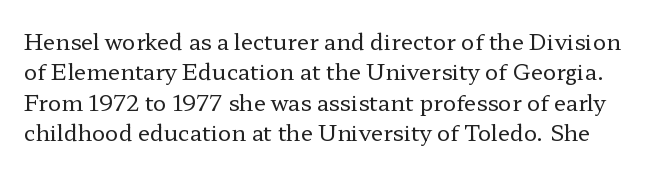
The image shows 22 px text type, upright; set normal line spacing (1.38x), normal letter spacing, not underlined.
